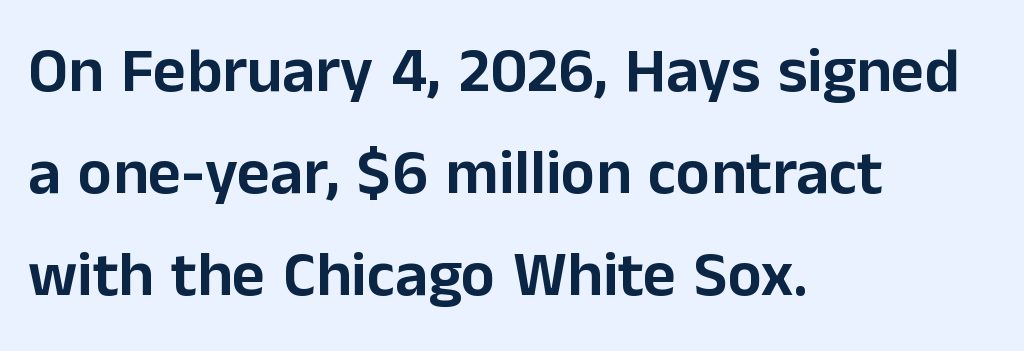
The image shows 64 px sans-serif type, upright; set left-aligned, normal line spacing (1.59x), normal letter spacing, not underlined; low stroke contrast and a medium x-height.
